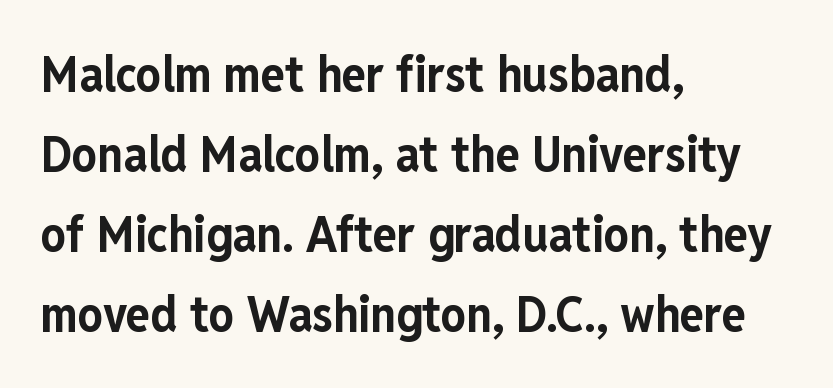
Q: Is the text bold? A: Yes.
Q: Is the text italic (slanted)? A: No, it is upright.
Q: Is the typeface a serif or a sans-serif typeface? A: Sans-serif.
Q: Is the text underlined? A: No.
Q: How is the paragraph aligned? A: Left-aligned.
Q: Is the spacing between letters normal or unusually wide? A: Normal.
Q: Is the spacing between lines tight, normal or loose? A: Normal.
Q: Width (condensed, normal, or wide)? A: Condensed.
Q: Stroke contrast? A: Low.
Q: x-height? A: Medium.
Q: Monospaced? A: No.
